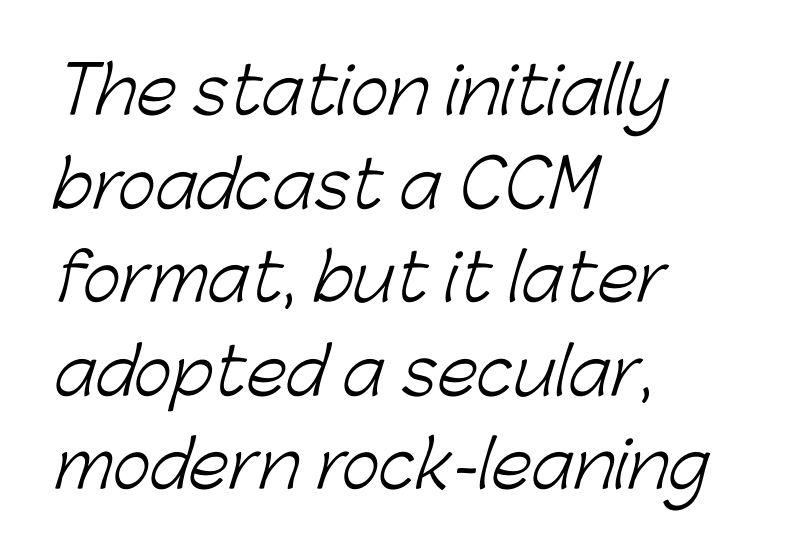
{"serif": "no", "bold": "no", "weight": "light", "width": "normal", "stroke_contrast": "low", "x_height": "medium", "monospaced": "no", "underline": "no", "align": "left", "line_spacing": "normal", "line_spacing_ratio": 1.44, "letter_spacing": "normal", "letter_spacing_em": 0.0, "glyph_px": 65}
